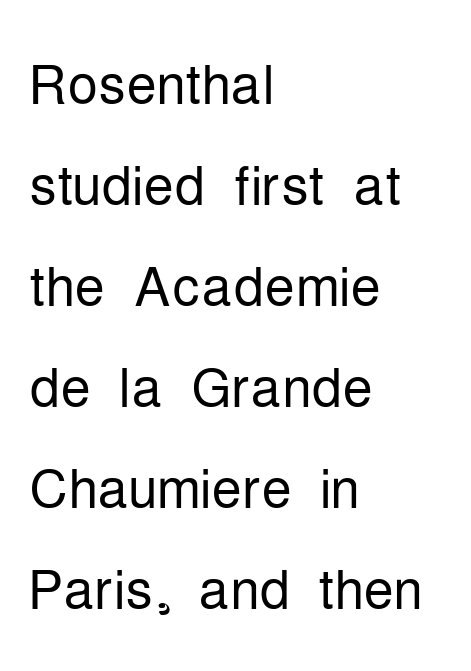
Vertical strokes here are truly vertical. This sample keeps an unexceptional amount of space between lines. The setting favours the left margin, as ordinary paragraphs usually do. A sans-serif font was chosen for this passage. Observe the ordinary spacing: letters are neighbours, not strangers.
